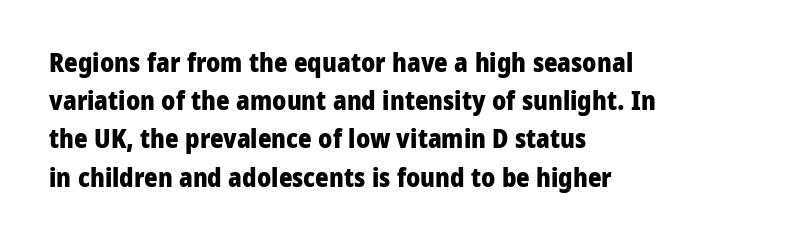
One glance says typical: line gaps are just what's usual. Students, note that the glyphs here touch the page at normal intervals. When letters stand straight like this, we call the style roman or upright. The string is rendered with underlining switched off. Casual observation: everything's shoved over to the left.
